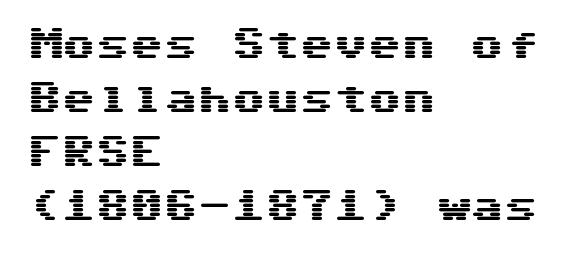
The image shows 34 px wide sans-serif type, upright, monospaced; set left-aligned, normal line spacing (1.59x), normal letter spacing, not underlined; medium stroke contrast and a medium x-height.
